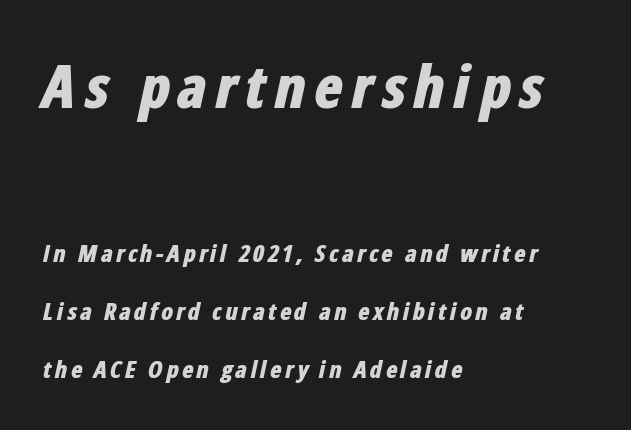
{"italic": "yes", "lean": "right", "slant_degrees": 12, "bold": "yes", "weight": "bold", "width": "condensed", "stroke_contrast": "low", "x_height": "medium", "monospaced": "no", "underline": "no", "align": "left", "line_spacing": "loose", "line_spacing_ratio": 2.42, "larger_block": "first", "size_ratio": 2.5, "glyph_px": 60}
